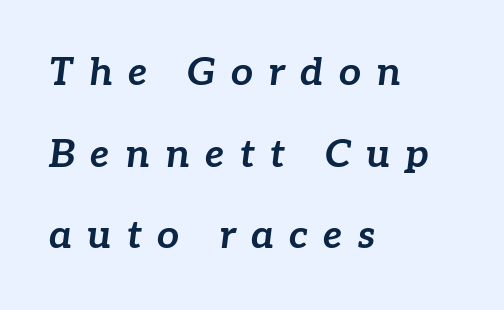
Q: Is the text bold? A: Yes.
Q: Is the text italic (slanted)? A: Yes, it leans right by about 7 degrees.
Q: Is the text underlined? A: No.
Q: How is the paragraph aligned? A: Left-aligned.
Q: Is the spacing between letters normal or unusually wide? A: Unusually wide.
Q: Is the spacing between lines tight, normal or loose? A: Loose.
Q: Width (condensed, normal, or wide)? A: Normal.
Q: Stroke contrast? A: Low.
Q: x-height? A: Medium.
Q: Monospaced? A: No.
